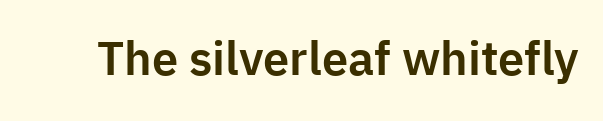
Q: Is the text italic (slanted)? A: No, it is upright.
Q: Is the typeface a serif or a sans-serif typeface? A: Sans-serif.
Q: Is the text underlined? A: No.
Q: Is the spacing between letters normal or unusually wide? A: Normal.
Q: Width (condensed, normal, or wide)? A: Normal.
Q: Stroke contrast? A: Low.
Q: x-height? A: Medium.
Q: Monospaced? A: No.
